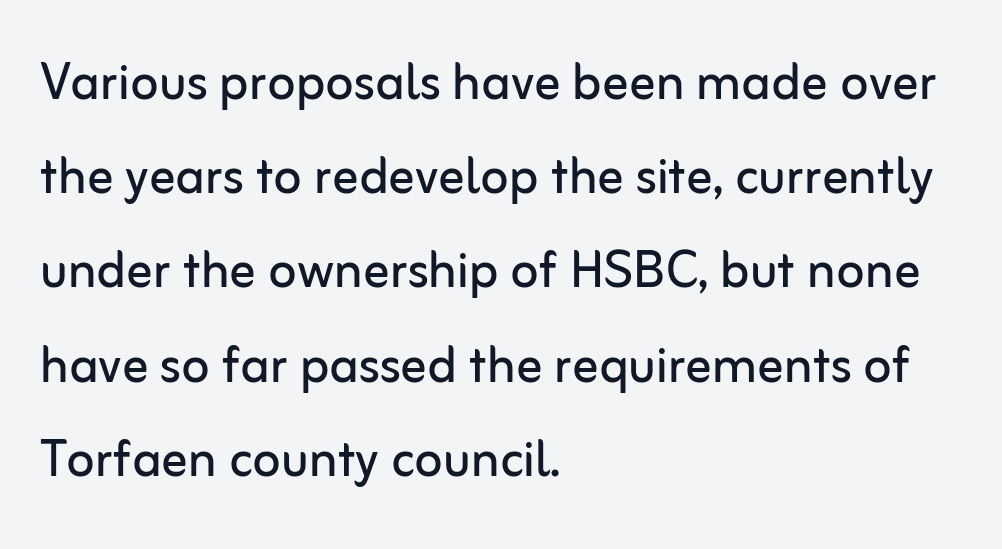
The image shows 65 px regular-weight sans-serif type, upright; set left-aligned, normal line spacing (1.45x), normal letter spacing, not underlined; low stroke contrast and a medium x-height.
